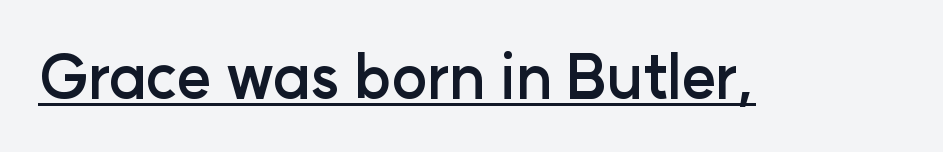
Q: Is the text bold? A: Yes.
Q: Is the text italic (slanted)? A: No, it is upright.
Q: Is the typeface a serif or a sans-serif typeface? A: Sans-serif.
Q: Is the text underlined? A: Yes.
Q: Is the spacing between letters normal or unusually wide? A: Normal.
Q: Width (condensed, normal, or wide)? A: Normal.
Q: Stroke contrast? A: Low.
Q: x-height? A: Medium.
Q: Monospaced? A: No.
